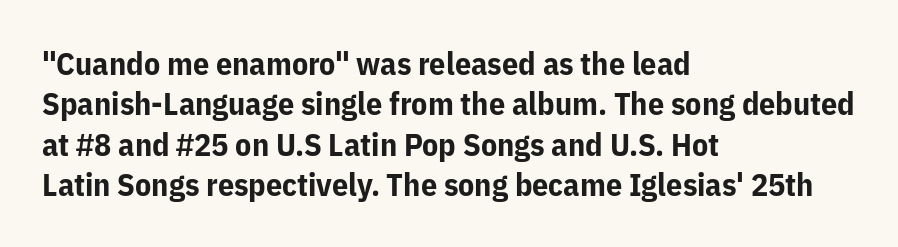
Q: Is the text bold? A: Yes.
Q: Is the text italic (slanted)? A: No, it is upright.
Q: Is the typeface a serif or a sans-serif typeface? A: Sans-serif.
Q: Is the text underlined? A: No.
Q: How is the paragraph aligned? A: Left-aligned.
Q: Is the spacing between letters normal or unusually wide? A: Normal.
Q: Is the spacing between lines tight, normal or loose? A: Normal.
Q: Width (condensed, normal, or wide)? A: Normal.
Q: Stroke contrast? A: Low.
Q: x-height? A: Medium.
Q: Monospaced? A: No.
